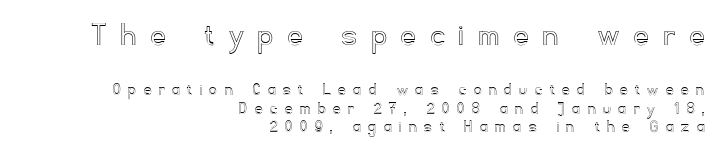
Does the lettering tilt? It doesn't — this is upright. A typesetter would call this leading minimal, almost set solid. The zone under the glyphs is completely vacant. Caption: expanded tracking, letters set apart.
